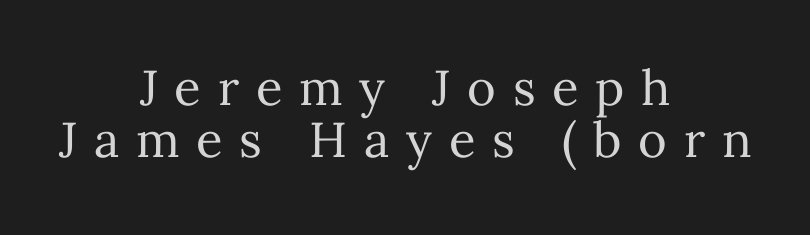
The image shows 49 px regular-weight type, upright; set centered, tight line spacing (1.07x), unusually wide letter spacing (+0.34 em), not underlined; medium stroke contrast and a medium x-height.
